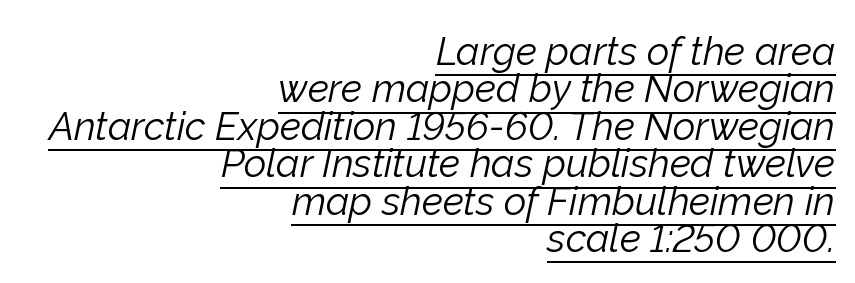
Q: Is the text bold? A: No.
Q: Is the text italic (slanted)? A: Yes, it leans right by about 12 degrees.
Q: Is the text underlined? A: Yes.
Q: How is the paragraph aligned? A: Right-aligned.
Q: Is the spacing between letters normal or unusually wide? A: Normal.
Q: Is the spacing between lines tight, normal or loose? A: Tight.
Q: Width (condensed, normal, or wide)? A: Normal.
Q: Stroke contrast? A: Low.
Q: x-height? A: Medium.
Q: Monospaced? A: No.
